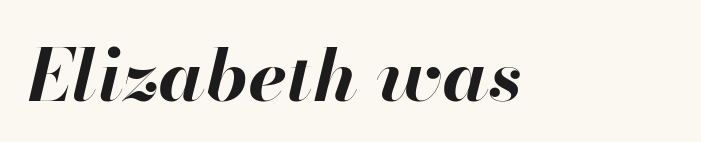
{"italic": "yes", "lean": "right", "slant_degrees": 13, "bold": "yes", "weight": "bold", "width": "normal", "stroke_contrast": "high", "x_height": "small", "monospaced": "no", "underline": "no", "letter_spacing": "normal", "letter_spacing_em": 0.0, "glyph_px": 73}
